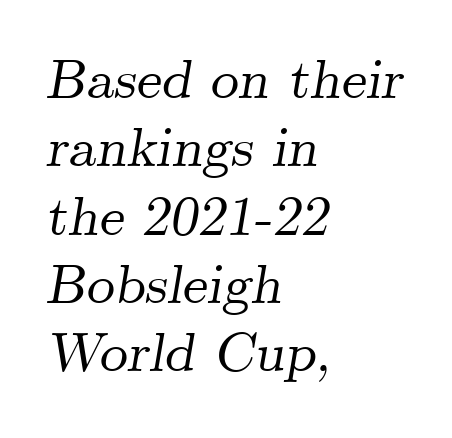
Varying glyph widths throughout — classic text-font behaviour. The glyphs in this specimen are seriffed. Rule under the text: the space is simply empty. It's the slanting kind of type. Layout note: lines flush left. How are the letters spaced? Ordinarily, with no added tracking.
